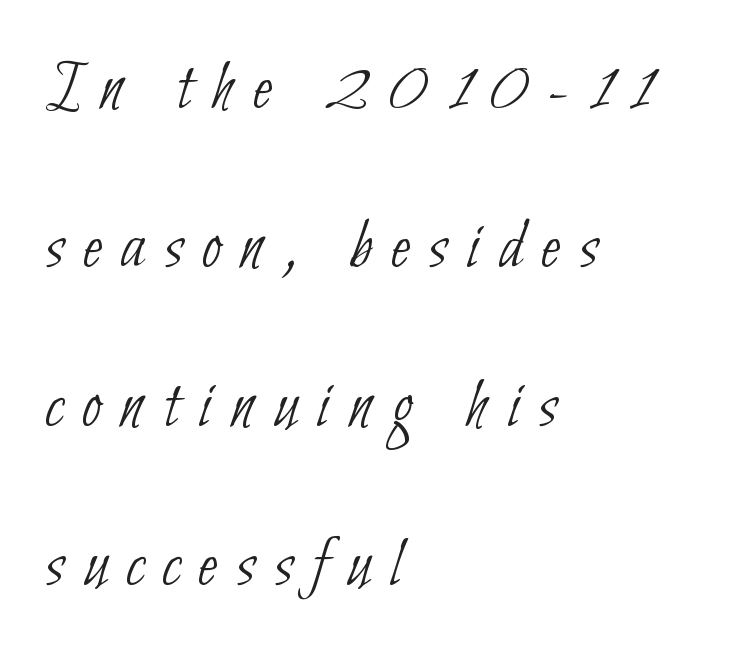
{"serif": "no", "bold": "no", "weight": "thin", "width": "condensed", "stroke_contrast": "low", "x_height": "small", "monospaced": "no", "underline": "no", "align": "left", "line_spacing": "loose", "line_spacing_ratio": 2.21, "letter_spacing": "wide", "letter_spacing_em": 0.27, "glyph_px": 72}
